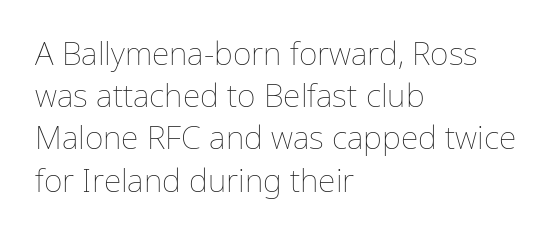
{"italic": "no", "bold": "no", "weight": "thin", "width": "normal", "stroke_contrast": "low", "x_height": "medium", "monospaced": "no", "underline": "no", "align": "left", "line_spacing": "normal", "line_spacing_ratio": 1.32, "letter_spacing": "normal", "letter_spacing_em": 0.0, "glyph_px": 32}
